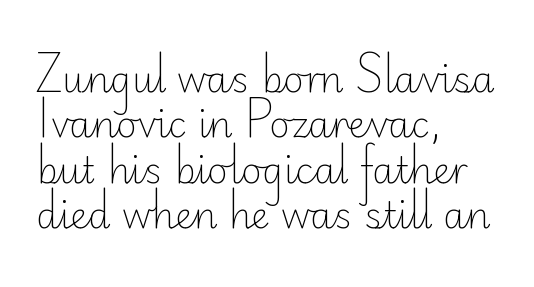
Whoever set this chose a conventional vertical rhythm. All the whitespace from short lines collects on the right. Is the letter spacing exaggerated? No — it looks like the ordinary default. Each letter keeps its own natural width here, so spacing adapts to shape. The zone under the glyphs is completely vacant.
